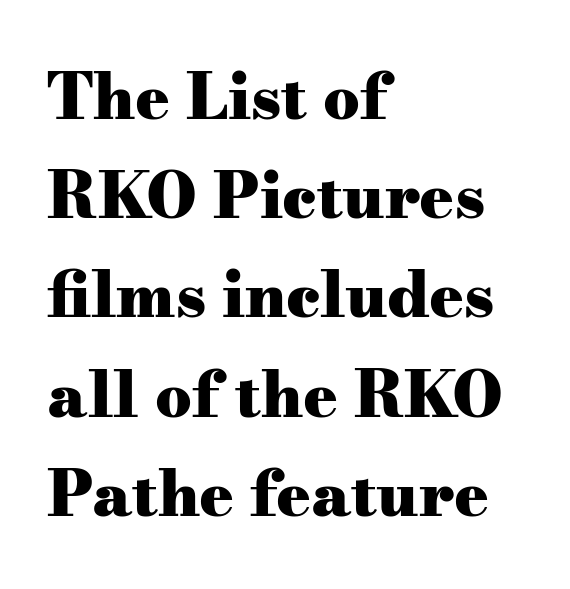
The passage shown has conventional tracking throughout. Summary of vertical rhythm: regular, with standard interline spacing. The zone under the glyphs is completely vacant. A typesetter would mark this as roman, not italic.
